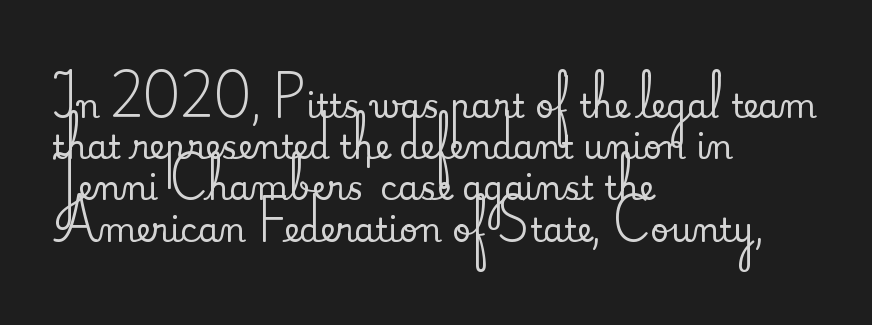
Q: Is the text italic (slanted)? A: No, it is upright.
Q: Is the typeface a serif or a sans-serif typeface? A: Serif.
Q: Is the text underlined? A: No.
Q: How is the paragraph aligned? A: Left-aligned.
Q: Is the spacing between letters normal or unusually wide? A: Normal.
Q: Is the spacing between lines tight, normal or loose? A: Normal.
Q: Width (condensed, normal, or wide)? A: Normal.
Q: Stroke contrast? A: Medium.
Q: x-height? A: Small.
Q: Monospaced? A: No.
